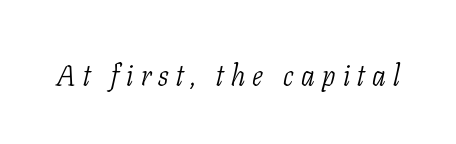
Q: Is the text bold? A: No.
Q: Is the text italic (slanted)? A: Yes, it leans right by about 11 degrees.
Q: Is the typeface a serif or a sans-serif typeface? A: Serif.
Q: Is the text underlined? A: No.
Q: Is the spacing between letters normal or unusually wide? A: Unusually wide.
Q: Width (condensed, normal, or wide)? A: Condensed.
Q: Stroke contrast? A: Low.
Q: x-height? A: Medium.
Q: Monospaced? A: No.
